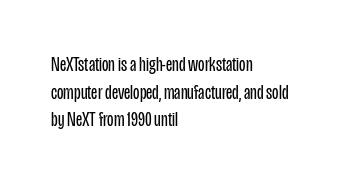
Teacher's note: observe the even left margin — that is flush-left alignment. The line texture is even and compact thanks to regular tracking. The lettering stays uniformly vertical, giving the passage a roman look. The baseline area is clear.
